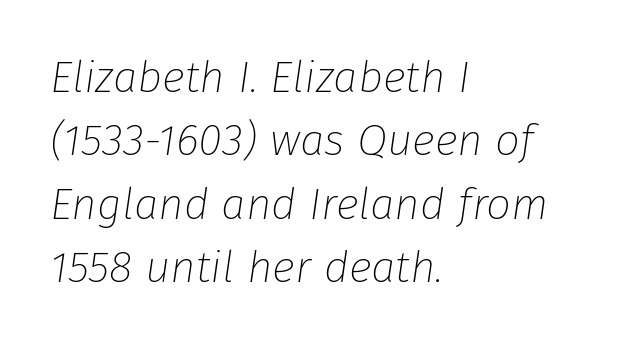
Emphasis-style slanted type is in use. Each line starts at the same left margin while the right side varies. The strokes carry an ordinary text weight at most. Glyph-to-glyph distance matches everyday printed text. Varying glyph widths throughout — classic text-font behaviour. Just letters on the line, the space beneath them empty.
